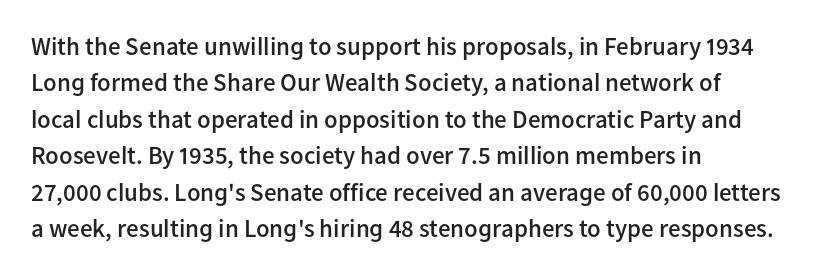
{"italic": "no", "bold": "semi", "underline": "no", "align": "left", "line_spacing": "normal", "line_spacing_ratio": 1.46, "letter_spacing": "normal", "letter_spacing_em": 0.0, "glyph_px": 25}
